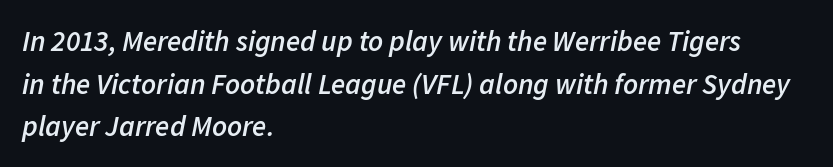
The paragraph has a hard left edge and a soft right edge. Students, this is semibold: more ink than regular, less than bold. Tracking here is standard; glyphs follow each other at the usual distance. Honestly, there is no underline to notice here at all.
